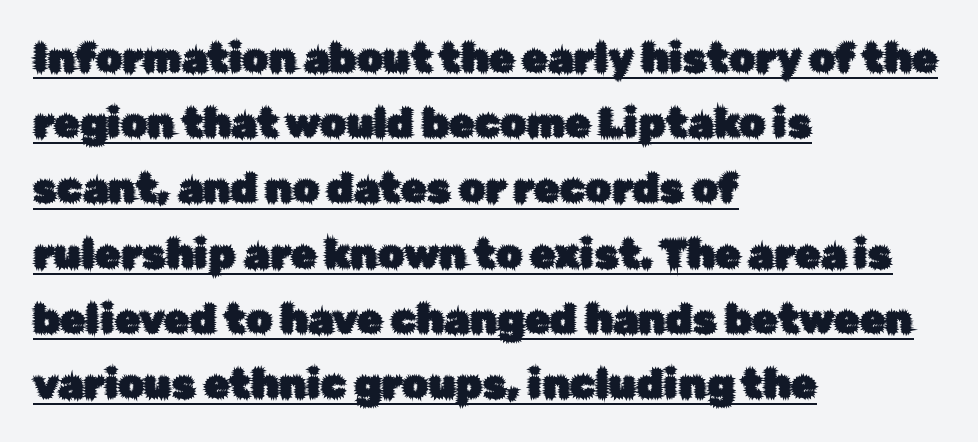
{"serif": "no", "italic": "no", "width": "normal", "stroke_contrast": "low", "x_height": "medium", "monospaced": "no", "underline": "yes", "align": "left", "line_spacing": "normal", "line_spacing_ratio": 1.59, "letter_spacing": "normal", "letter_spacing_em": 0.0, "glyph_px": 41}
